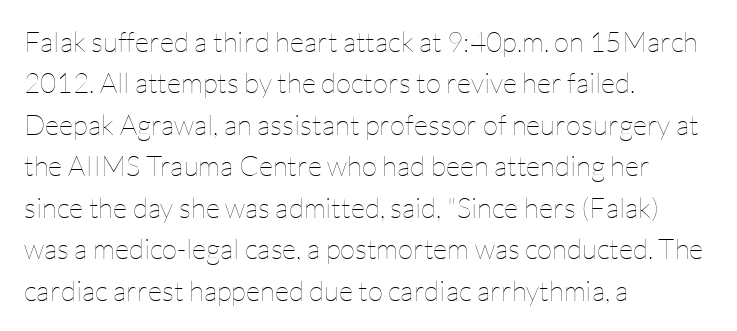
The image shows 28 px thin type, upright; set left-aligned, normal line spacing (1.48x), normal letter spacing, not underlined; low stroke contrast and a medium x-height.
